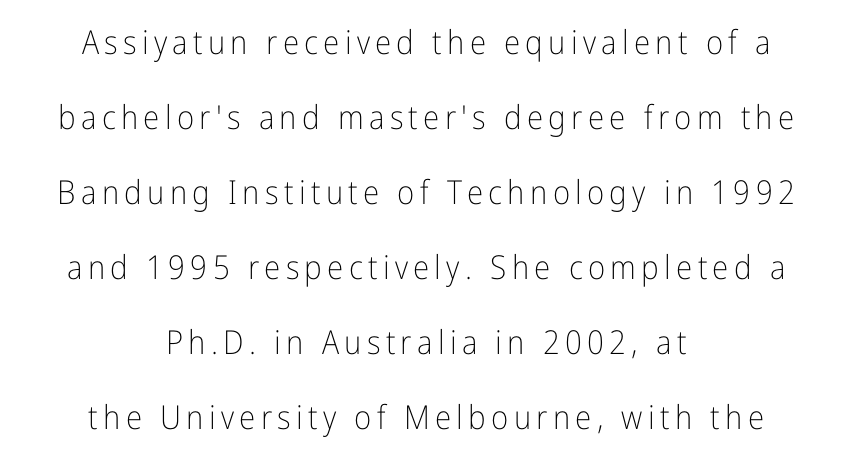
{"serif": "no", "italic": "no", "bold": "no", "weight": "light", "width": "condensed", "stroke_contrast": "low", "x_height": "medium", "monospaced": "no", "underline": "no", "align": "center", "line_spacing": "loose", "line_spacing_ratio": 2.27, "glyph_px": 33}
